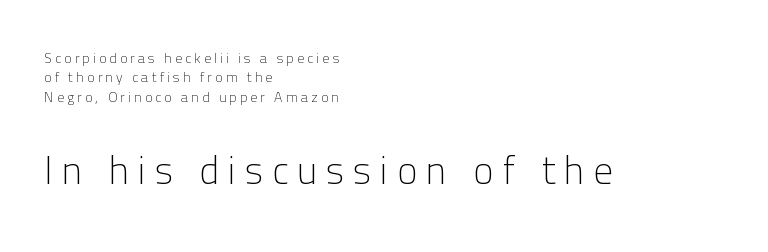
Spacing between characters has been opened up far beyond the box default. Line beginnings align vertically; line endings do not. Examine the stroke ends and you'll find no serifs. Does the bottom block carry the larger type? Yes, it does.
